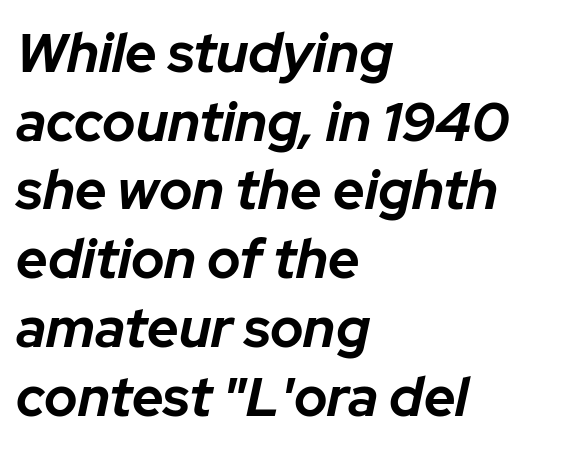
The image shows 55 px bold type, italic (leaning right); set left-aligned, normal line spacing (1.25x), normal letter spacing, not underlined; low stroke contrast and a medium x-height.
